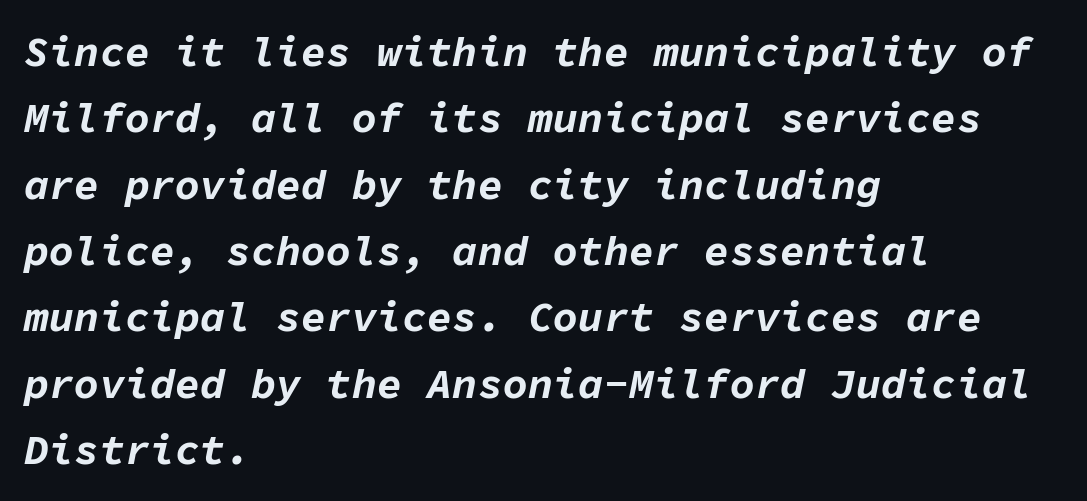
Q: Is the text bold? A: Yes.
Q: Is the text italic (slanted)? A: Yes, it leans right by about 11 degrees.
Q: Is the text underlined? A: No.
Q: How is the paragraph aligned? A: Left-aligned.
Q: Is the spacing between letters normal or unusually wide? A: Normal.
Q: Is the spacing between lines tight, normal or loose? A: Normal.
Q: Width (condensed, normal, or wide)? A: Normal.
Q: Stroke contrast? A: Low.
Q: x-height? A: Medium.
Q: Monospaced? A: Yes.
